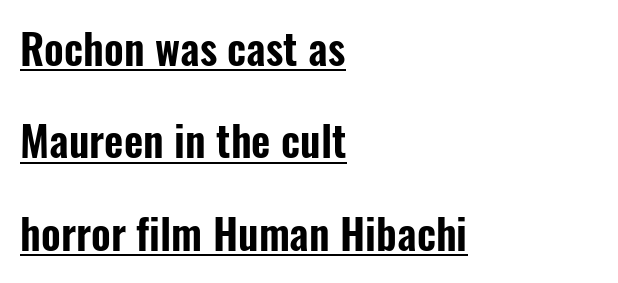
{"serif": "no", "italic": "no", "width": "condensed", "stroke_contrast": "low", "x_height": "medium", "monospaced": "no", "underline": "yes", "align": "left", "line_spacing": "loose", "line_spacing_ratio": 2.2, "letter_spacing": "normal", "letter_spacing_em": 0.0, "glyph_px": 42}
